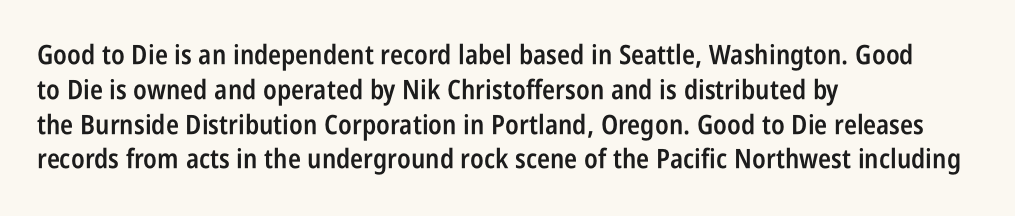
A bare baseline throughout the passage. A typesetter would mark this as roman, not italic. Leading: standard. Here the glyphs are tracked normally, forming tight word shapes.
